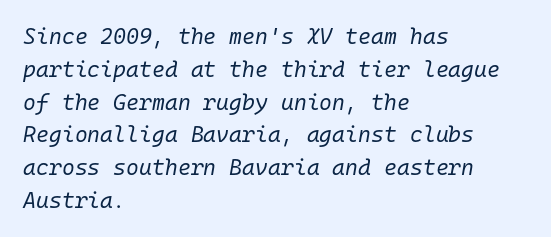
Q: Is the text bold? A: No.
Q: Is the text italic (slanted)? A: Yes, it leans right by about 10 degrees.
Q: Is the text underlined? A: No.
Q: How is the paragraph aligned? A: Left-aligned.
Q: Is the spacing between letters normal or unusually wide? A: Normal.
Q: Is the spacing between lines tight, normal or loose? A: Normal.
